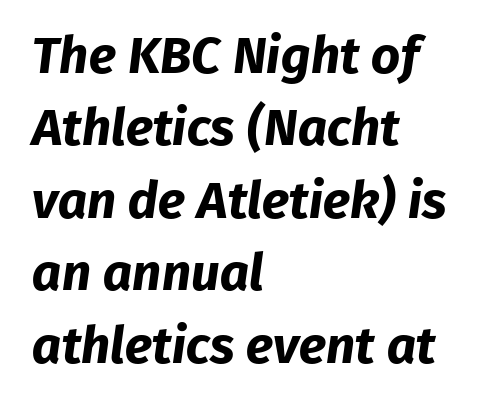
{"serif": "no", "bold": "yes", "weight": "bold", "width": "normal", "stroke_contrast": "low", "x_height": "medium", "monospaced": "no", "underline": "no", "align": "left", "line_spacing": "normal", "line_spacing_ratio": 1.42, "letter_spacing": "normal", "letter_spacing_em": 0.0, "glyph_px": 51}
